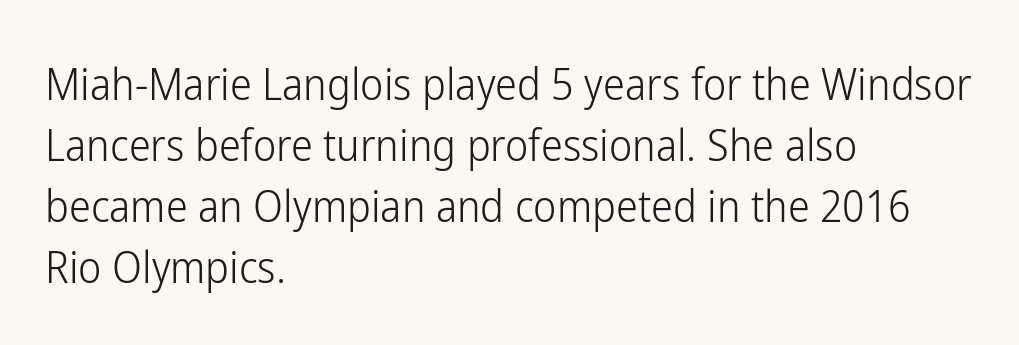
{"serif": "no", "italic": "no", "bold": "no", "weight": "light", "width": "condensed", "stroke_contrast": "low", "x_height": "medium", "monospaced": "no", "underline": "no", "align": "left", "line_spacing": "normal", "line_spacing_ratio": 1.39, "letter_spacing": "normal", "letter_spacing_em": 0.0, "glyph_px": 44}
